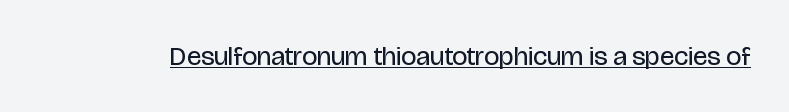
Vertical stems look standard width or narrower in stroke. This sample carries an underscore along the baseline area. Notice how the stems are strictly vertical — no italics here. Spacing between characters is what you'd get straight out of the box.
